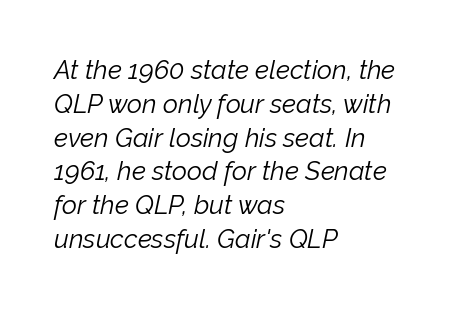
{"italic": "yes", "lean": "right", "slant_degrees": 12, "bold": "no", "underline": "no", "align": "left", "line_spacing": "normal", "line_spacing_ratio": 1.3, "letter_spacing": "normal", "letter_spacing_em": 0.0, "glyph_px": 26}
